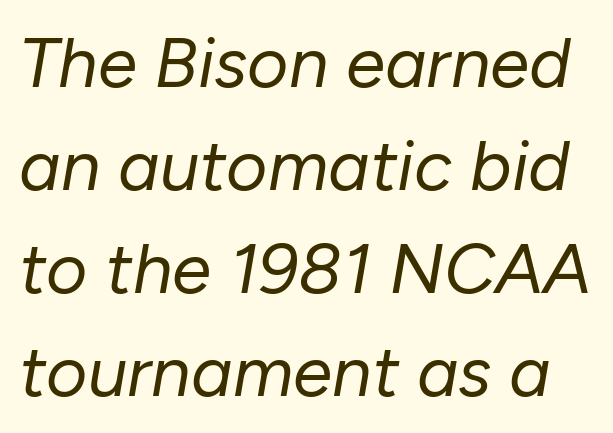
{"italic": "yes", "lean": "right", "slant_degrees": 10, "bold": "no", "weight": "regular", "width": "normal", "stroke_contrast": "low", "x_height": "medium", "monospaced": "no", "underline": "no", "line_spacing": "normal", "line_spacing_ratio": 1.45, "letter_spacing": "normal", "letter_spacing_em": 0.0, "glyph_px": 71}
